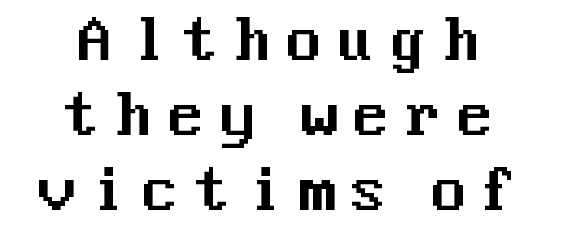
{"serif": "no", "italic": "no", "width": "normal", "stroke_contrast": "medium", "x_height": "medium", "underline": "no", "align": "center", "line_spacing": "normal", "line_spacing_ratio": 1.34, "letter_spacing": "wide", "letter_spacing_em": 0.24, "glyph_px": 56}
